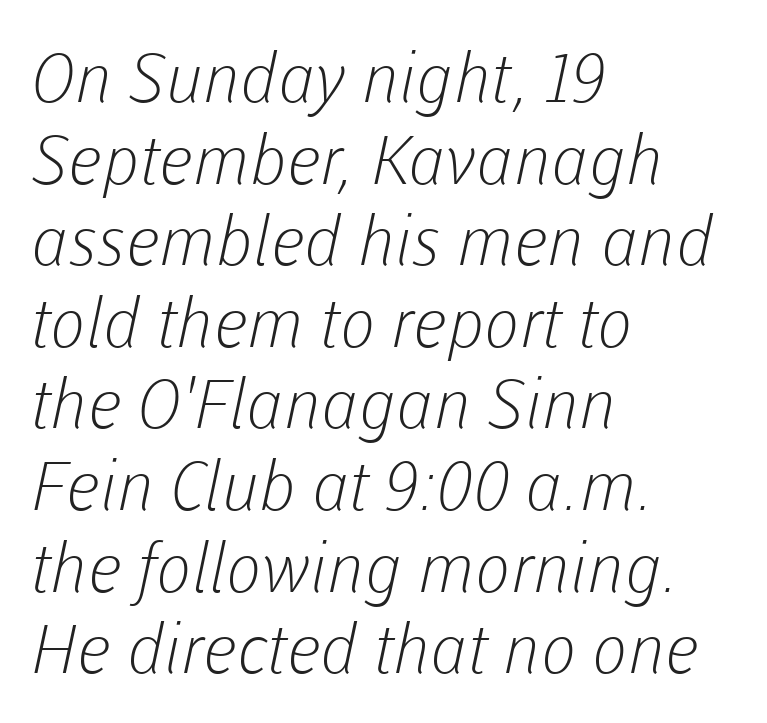
{"serif": "no", "bold": "no", "weight": "light", "width": "normal", "stroke_contrast": "low", "x_height": "medium", "monospaced": "no", "underline": "no", "align": "left", "line_spacing_ratio": 1.2, "letter_spacing": "normal", "letter_spacing_em": 0.0, "glyph_px": 68}
